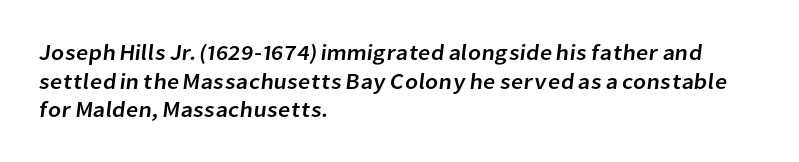
The image shows 22 px text type; set left-aligned, normal line spacing (1.3x), normal letter spacing, not underlined.
